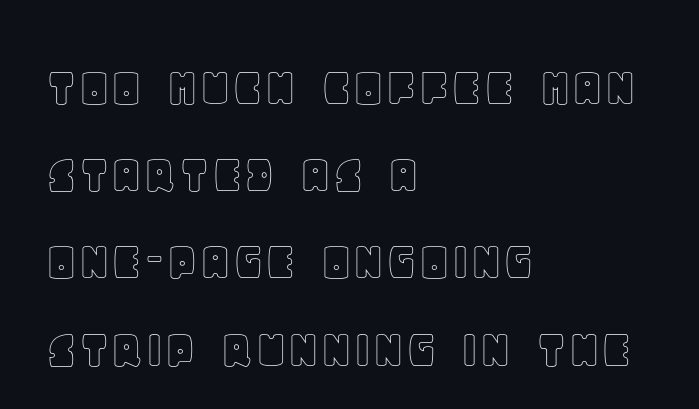
Glance below the letters and you will spot only blank space. Observe the ordinary spacing: letters are neighbours, not strangers. Honestly, the row spacing looks completely unremarkable. Does the lettering tilt? It doesn't — this is upright.
